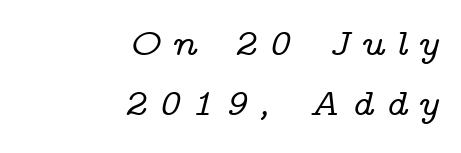
The image shows 38 px wide serif type, italic (leaning right); set right-aligned, normal line spacing (1.59x), unusually wide letter spacing (+0.27 em), not underlined; low stroke contrast and a medium x-height.
